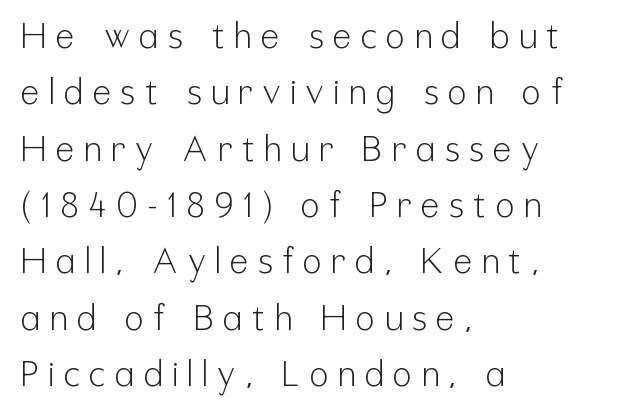
Q: Is the text bold? A: No.
Q: Is the text italic (slanted)? A: No, it is upright.
Q: Is the typeface a serif or a sans-serif typeface? A: Sans-serif.
Q: Is the text underlined? A: No.
Q: How is the paragraph aligned? A: Left-aligned.
Q: Is the spacing between letters normal or unusually wide? A: Unusually wide.
Q: Is the spacing between lines tight, normal or loose? A: Normal.
Q: Width (condensed, normal, or wide)? A: Condensed.
Q: Stroke contrast? A: Low.
Q: x-height? A: Medium.
Q: Monospaced? A: No.
